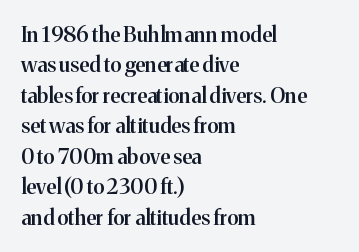
Inter-character spacing is left at the font's built-in metrics. Posture: straight, roman, zero tilt. These lines carry some extra weight — a demibold, not a full bold. The paragraph has a hard left edge and a soft right edge. Regular leading. Decoration check: the copy has no underline.
